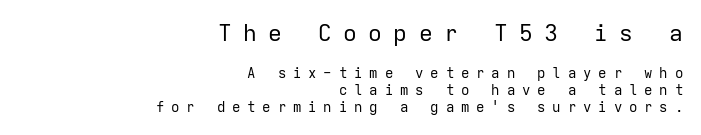
The image shows 23 px text type, upright; set right-aligned, line spacing 1.21x, unusually wide letter spacing (+0.49 em), not underlined; the first (top) block is 1.64x larger.
